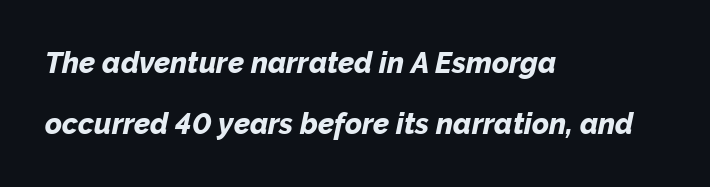
{"italic": "yes", "lean": "right", "slant_degrees": 12, "bold": "yes", "weight": "bold", "width": "normal", "stroke_contrast": "low", "x_height": "medium", "monospaced": "no", "underline": "no", "align": "left", "line_spacing": "loose", "line_spacing_ratio": 2.11, "letter_spacing": "normal", "letter_spacing_em": 0.0, "glyph_px": 29}
